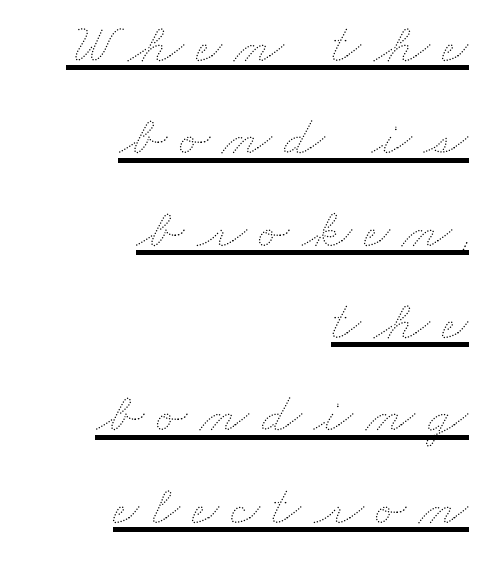
Q: Is the text bold? A: No.
Q: Is the text underlined? A: Yes.
Q: How is the paragraph aligned? A: Right-aligned.
Q: Is the spacing between letters normal or unusually wide? A: Unusually wide.
Q: Is the spacing between lines tight, normal or loose? A: Normal.
Q: Width (condensed, normal, or wide)? A: Wide.
Q: Stroke contrast? A: Medium.
Q: x-height? A: Small.
Q: Monospaced? A: No.
